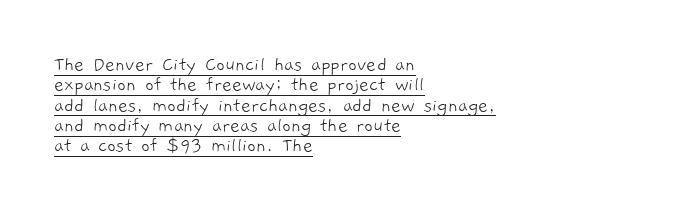
The image shows 21 px text type; set left-aligned, tight line spacing (0.97x), normal letter spacing, underlined.
